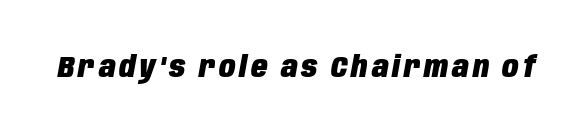
Q: Is the text bold? A: Yes.
Q: Is the text italic (slanted)? A: Yes, it leans right by about 10 degrees.
Q: Is the text underlined? A: No.
Q: Width (condensed, normal, or wide)? A: Condensed.
Q: Stroke contrast? A: Low.
Q: x-height? A: Large.
Q: Monospaced? A: No.
